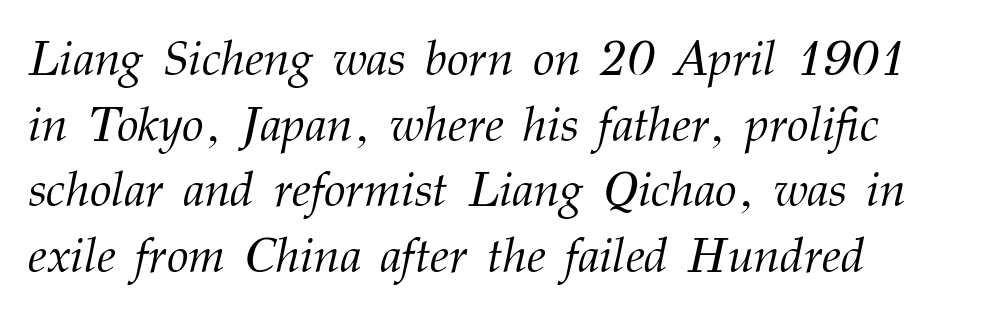
Look at the tracking — it's just the regular setting, nothing added. Caption: face not bold, strokes unweighted. The glyphs are unaccompanied by any horizontal stroke below them. The rendering uses natural spacing where letterforms have individual widths.
